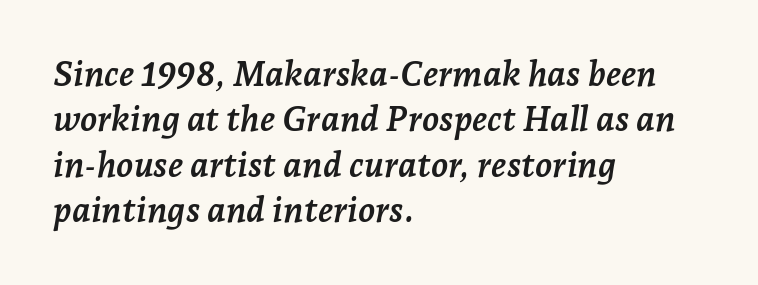
The image shows 35 px semibold serif type, italic (leaning right); set left-aligned, normal line spacing (1.3x), normal letter spacing, not underlined; low stroke contrast and a medium x-height.
